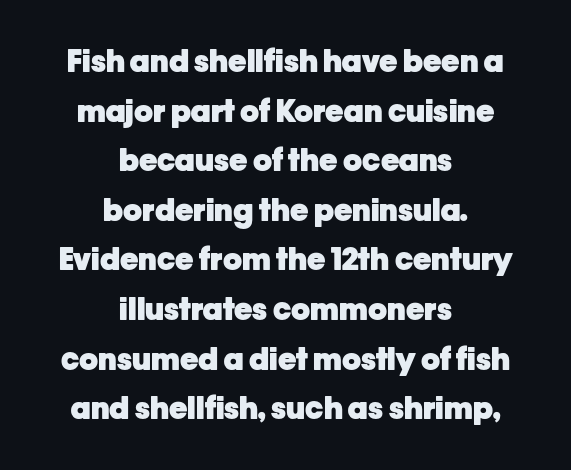
{"serif": "no", "italic": "no", "bold": "yes", "weight": "heavy", "width": "normal", "stroke_contrast": "low", "x_height": "medium", "monospaced": "no", "underline": "no", "align": "center", "line_spacing": "normal", "line_spacing_ratio": 1.6, "letter_spacing": "normal", "letter_spacing_em": 0.0, "glyph_px": 31}
